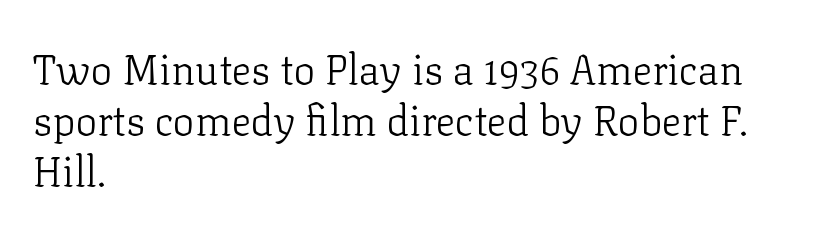
The image shows 41 px light serif type, upright; set left-aligned, line spacing 1.24x, normal letter spacing, not underlined; low stroke contrast and a medium x-height.
